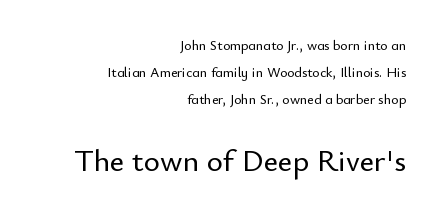
The image shows 31 px sans-serif type, upright; set right-aligned, loose line spacing (1.92x), normal letter spacing, not underlined; the second (bottom) block is 2.21x larger; low stroke contrast and a small x-height.
